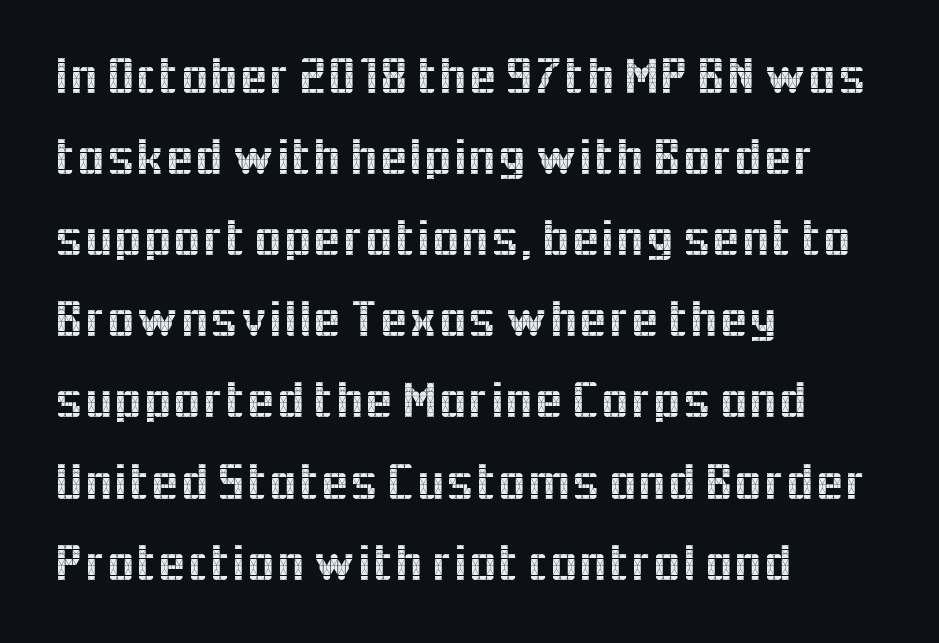
{"serif": "no", "italic": "no", "width": "normal", "x_height": "medium", "monospaced": "no", "underline": "no", "align": "left", "line_spacing": "normal", "line_spacing_ratio": 1.56, "letter_spacing": "normal", "letter_spacing_em": 0.0, "glyph_px": 52}
